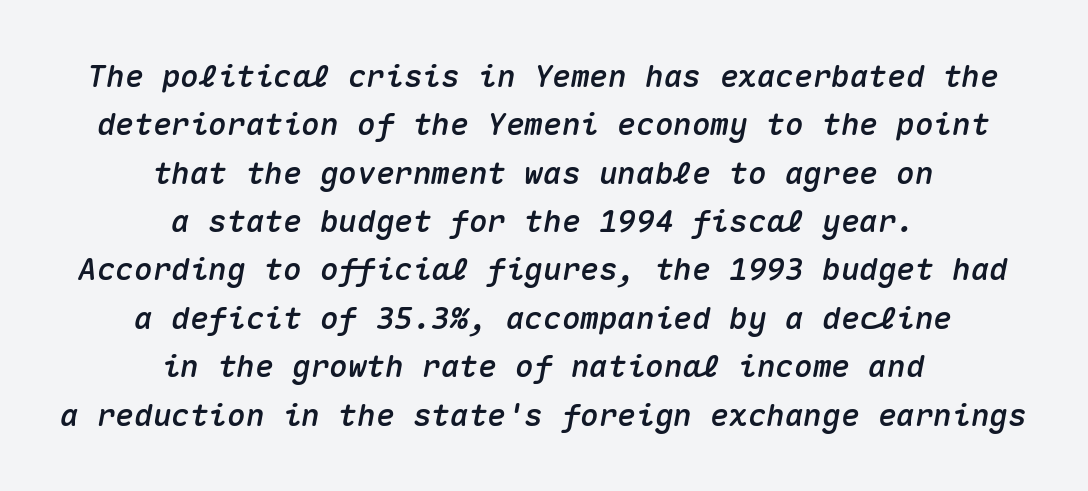
Q: Is the text italic (slanted)? A: Yes, it leans right by about 10 degrees.
Q: Is the text underlined? A: No.
Q: How is the paragraph aligned? A: Centered.
Q: Is the spacing between letters normal or unusually wide? A: Normal.
Q: Is the spacing between lines tight, normal or loose? A: Normal.
Q: Width (condensed, normal, or wide)? A: Normal.
Q: Stroke contrast? A: Medium.
Q: x-height? A: Medium.
Q: Monospaced? A: Yes.
